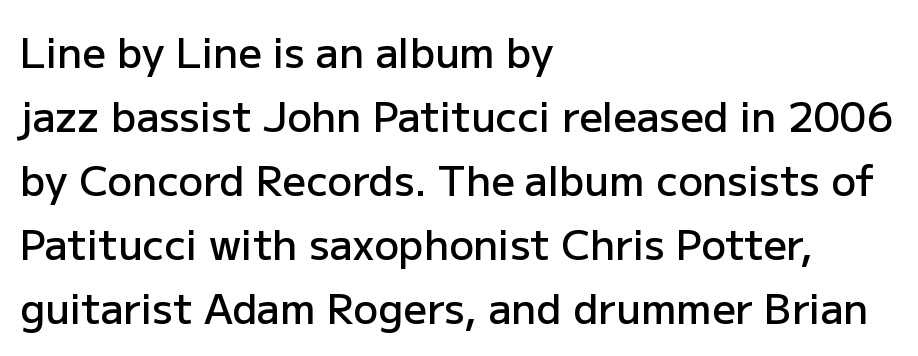
{"serif": "no", "italic": "no", "bold": "semi", "weight": "semibold", "width": "normal", "stroke_contrast": "low", "x_height": "medium", "monospaced": "no", "underline": "no", "align": "left", "line_spacing": "normal", "line_spacing_ratio": 1.56, "letter_spacing": "normal", "letter_spacing_em": 0.0, "glyph_px": 41}
